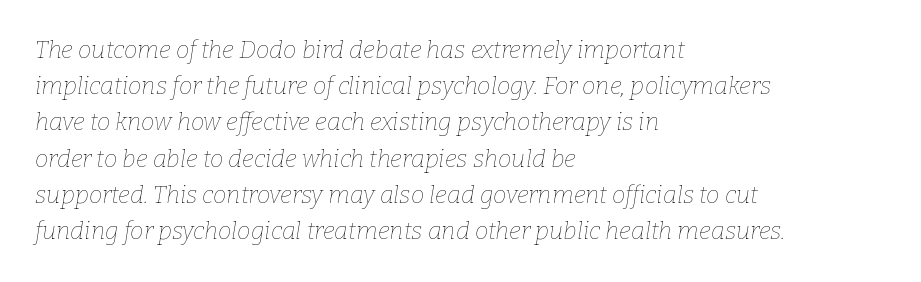
The image shows 24 px text type, italic (leaning right); set left-aligned, normal line spacing (1.51x), normal letter spacing, not underlined.
